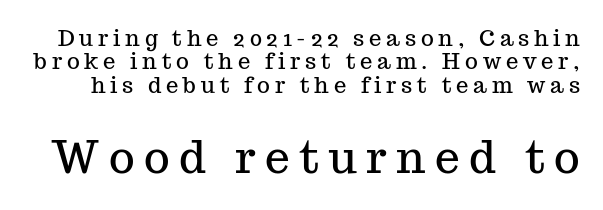
The image shows 44 px serif type, upright; set tight line spacing (1.06x), unusually wide letter spacing (+0.22 em), not underlined; the second (bottom) block is 2.0x larger; medium stroke contrast and a medium x-height.
